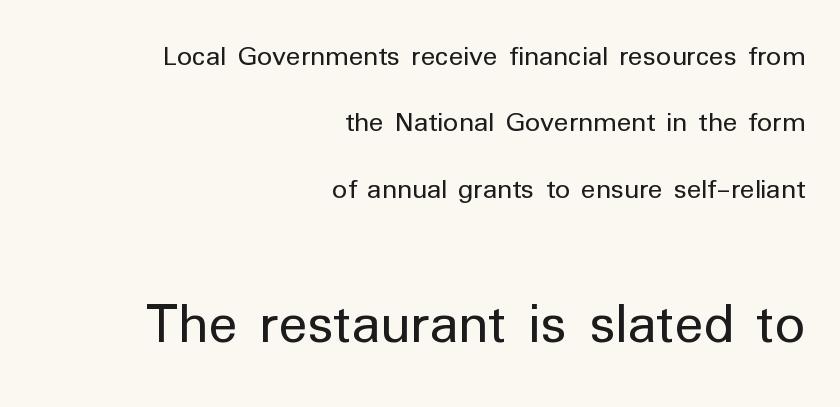
The image shows 60 px regular-weight sans-serif type, upright; set right-aligned, loose line spacing (2.21x), normal letter spacing, not underlined; the second (bottom) block is 2.0x larger; low stroke contrast and a medium x-height.
